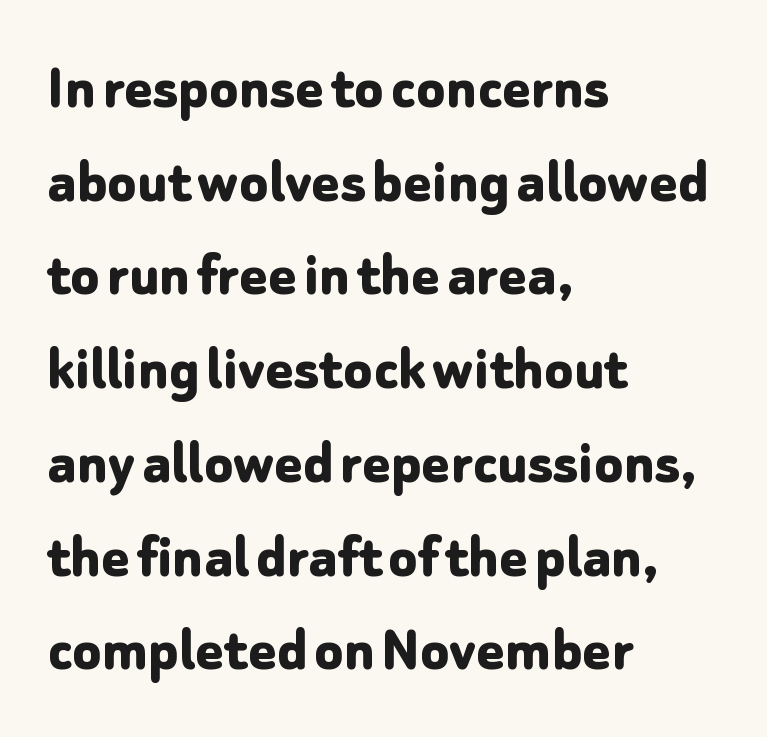
Unlike italic type, these characters show no tilt at all. A clean baseline with only descenders dipping below it. The passage shown is typeset with a sans-serif family. Caption: bold face, heavy strokes.
